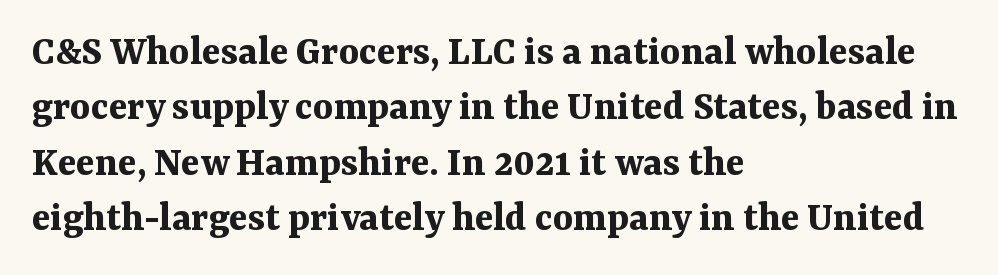
The strokes are fattened all the way to bold. The type is set solid horizontally, with unmodified tracking. This sample is left-justified, so line endings fall wherever the words run out. Italic? Not at all — the glyphs are vertical.
